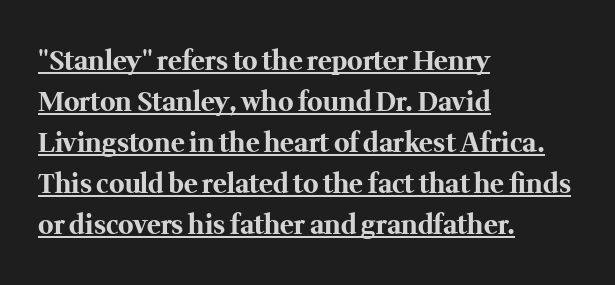
The image shows 26 px bold type, upright; set left-aligned, normal line spacing (1.58x), normal letter spacing, underlined.
